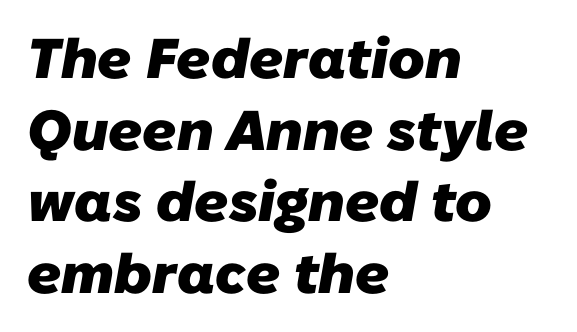
The image shows 56 px heavy sans-serif type; set left-aligned, normal line spacing (1.28x), normal letter spacing, not underlined; low stroke contrast and a medium x-height.
